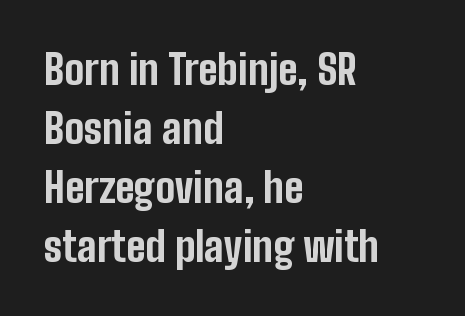
The image shows 41 px bold, condensed sans-serif type, upright; set left-aligned, normal line spacing (1.44x), normal letter spacing, not underlined; low stroke contrast and a medium x-height.
